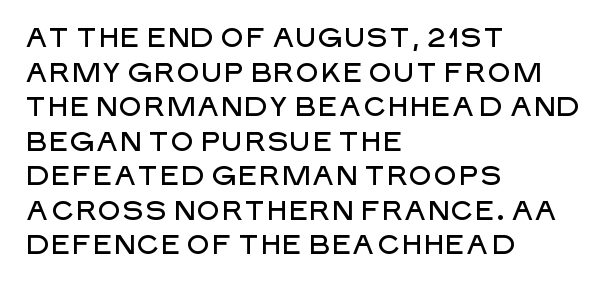
Q: Is the text italic (slanted)? A: No, it is upright.
Q: Is the text underlined? A: No.
Q: How is the paragraph aligned? A: Left-aligned.
Q: Is the spacing between letters normal or unusually wide? A: Normal.
Q: Is the spacing between lines tight, normal or loose? A: Normal.
